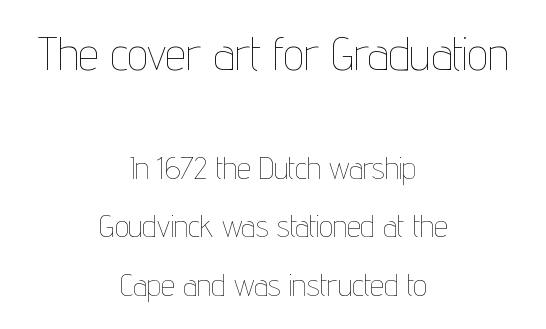
Q: Is the text bold? A: No.
Q: Is the text italic (slanted)? A: No, it is upright.
Q: Is the text underlined? A: No.
Q: How is the paragraph aligned? A: Centered.
Q: Is the spacing between letters normal or unusually wide? A: Normal.
Q: Which block of text is set in a larger size, the first (top) or the second (bottom)? A: The first (top) one.
Q: Width (condensed, normal, or wide)? A: Condensed.
Q: Stroke contrast? A: Low.
Q: x-height? A: Medium.
Q: Monospaced? A: No.
